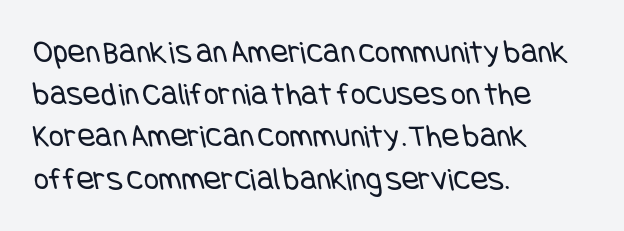
Evenly set lines give the paragraph a standard silhouette. Ink coverage per letter is moderate at most. Honestly, there is no underline to notice here at all. The tracking reads as untouched default to a designer's eye. Is this a sans? Yes — the strokes have no serifs.
